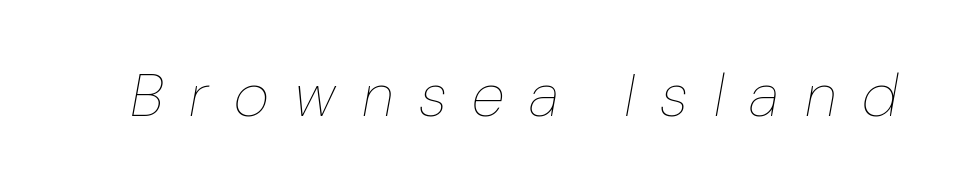
The image shows 61 px thin type, italic (leaning right); set unusually wide letter spacing (+0.42 em), not underlined; low stroke contrast and a medium x-height.
